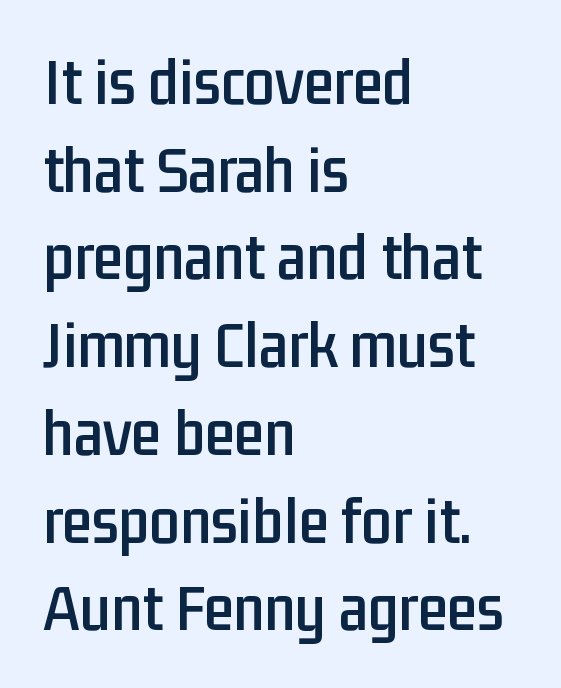
The image shows 68 px condensed sans-serif type, upright; set left-aligned, normal line spacing (1.29x), normal letter spacing, not underlined; low stroke contrast and a medium x-height.
